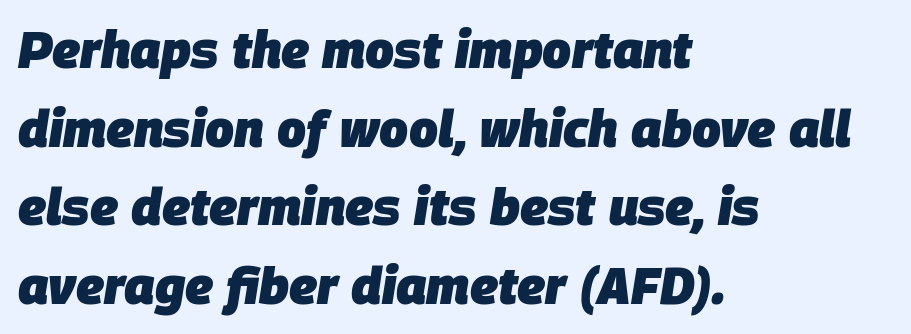
Q: Is the text bold? A: Yes.
Q: Is the text italic (slanted)? A: Yes, it leans right by about 9 degrees.
Q: Is the text underlined? A: No.
Q: How is the paragraph aligned? A: Left-aligned.
Q: Is the spacing between letters normal or unusually wide? A: Normal.
Q: Is the spacing between lines tight, normal or loose? A: Normal.
Q: Width (condensed, normal, or wide)? A: Normal.
Q: Stroke contrast? A: Low.
Q: x-height? A: Large.
Q: Monospaced? A: No.
